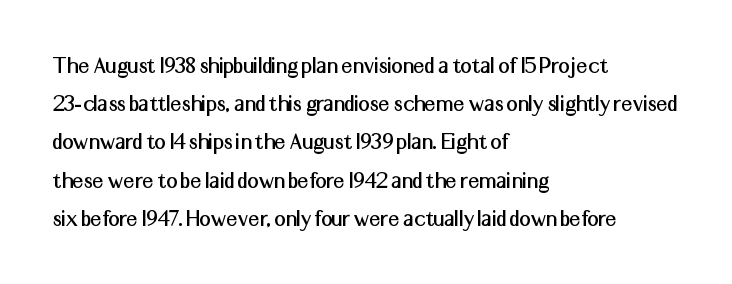
Q: Is the text italic (slanted)? A: No, it is upright.
Q: Is the text underlined? A: No.
Q: How is the paragraph aligned? A: Left-aligned.
Q: Is the spacing between letters normal or unusually wide? A: Normal.
Q: Is the spacing between lines tight, normal or loose? A: Normal.
